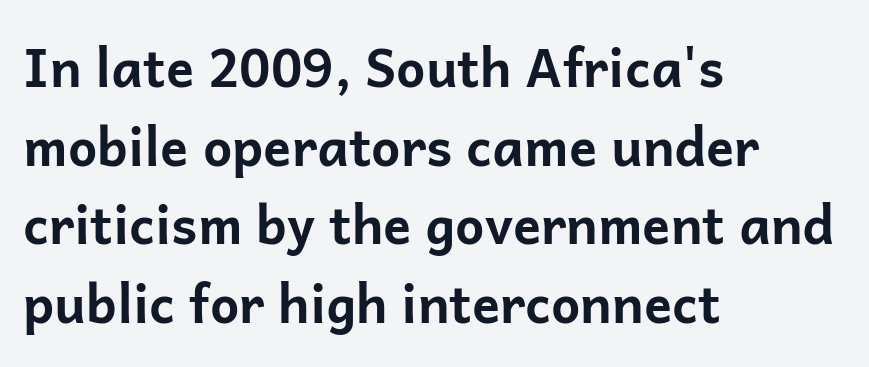
{"serif": "no", "italic": "no", "bold": "yes", "weight": "bold", "width": "normal", "stroke_contrast": "low", "x_height": "medium", "monospaced": "no", "underline": "no", "align": "left", "line_spacing": "normal", "line_spacing_ratio": 1.51, "letter_spacing": "normal", "letter_spacing_em": 0.0, "glyph_px": 52}
